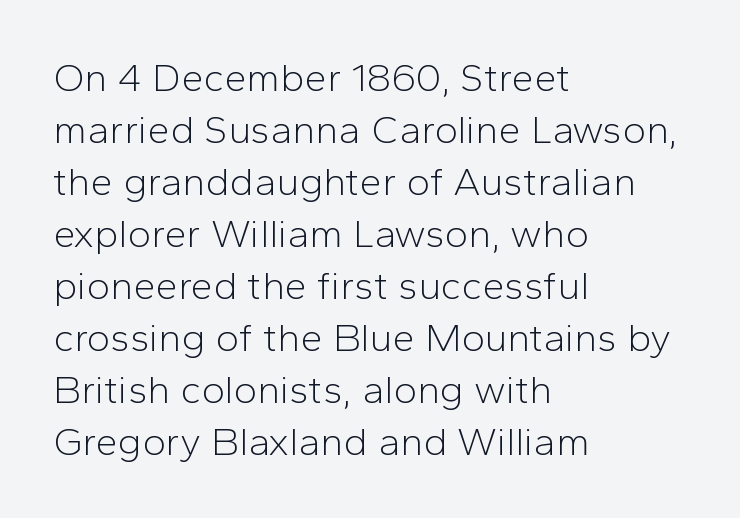
Q: Is the text bold? A: No.
Q: Is the text italic (slanted)? A: No, it is upright.
Q: Is the typeface a serif or a sans-serif typeface? A: Sans-serif.
Q: Is the text underlined? A: No.
Q: How is the paragraph aligned? A: Left-aligned.
Q: Is the spacing between letters normal or unusually wide? A: Normal.
Q: Is the spacing between lines tight, normal or loose? A: Normal.
Q: Width (condensed, normal, or wide)? A: Normal.
Q: Stroke contrast? A: Low.
Q: x-height? A: Medium.
Q: Monospaced? A: No.
